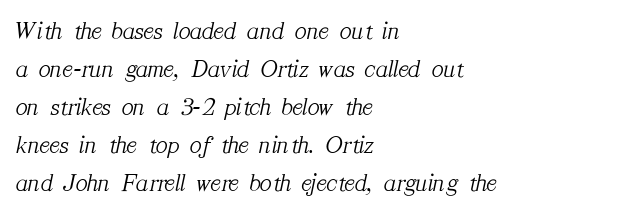
The image shows 25 px text type, italic (leaning right); set left-aligned, normal line spacing (1.52x), normal letter spacing, not underlined.
